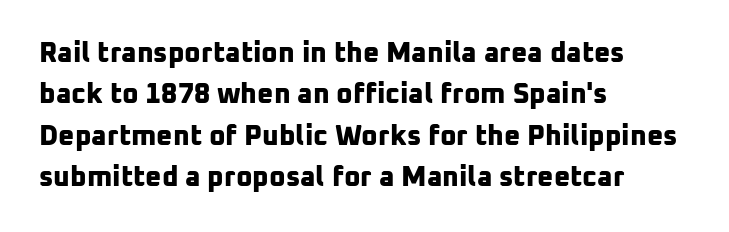
Q: Is the text bold? A: Yes.
Q: Is the typeface a serif or a sans-serif typeface? A: Sans-serif.
Q: Is the text underlined? A: No.
Q: How is the paragraph aligned? A: Left-aligned.
Q: Is the spacing between letters normal or unusually wide? A: Normal.
Q: Is the spacing between lines tight, normal or loose? A: Normal.
Q: Width (condensed, normal, or wide)? A: Normal.
Q: Stroke contrast? A: Low.
Q: x-height? A: Medium.
Q: Monospaced? A: No.
